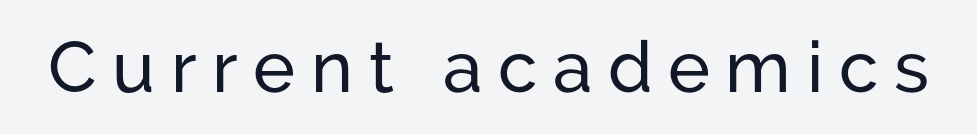
Q: Is the text italic (slanted)? A: No, it is upright.
Q: Is the typeface a serif or a sans-serif typeface? A: Sans-serif.
Q: Is the text underlined? A: No.
Q: Is the spacing between letters normal or unusually wide? A: Unusually wide.
Q: Width (condensed, normal, or wide)? A: Normal.
Q: Stroke contrast? A: Low.
Q: x-height? A: Medium.
Q: Monospaced? A: No.
